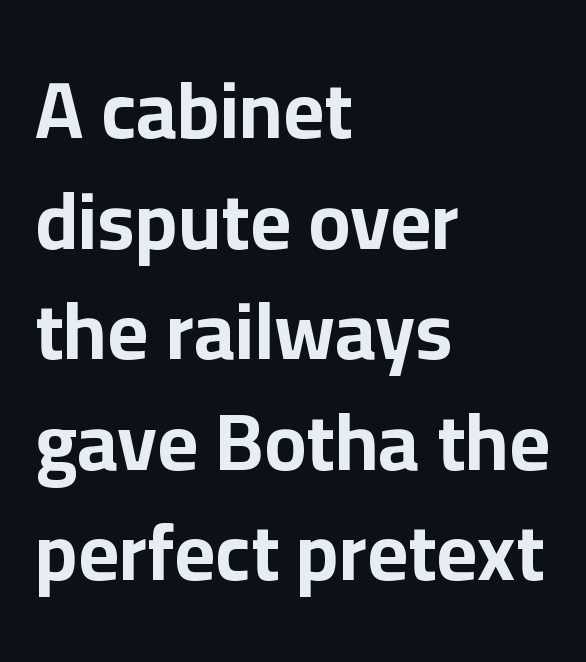
In terms of leading, this rendering sits right in the middle. Vertical strokes here are truly vertical. In terms of letterspacing, this is plain default setting. Which margin do the lines hug? The left one — the right edge is uneven. A sans-serif font was chosen for this passage.
